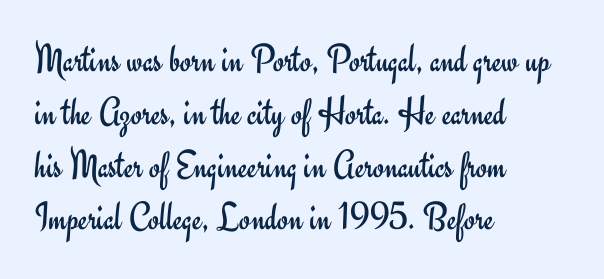
Q: Is the text bold? A: No.
Q: Is the text italic (slanted)? A: Yes.
Q: Is the typeface a serif or a sans-serif typeface? A: Sans-serif.
Q: Is the text underlined? A: No.
Q: How is the paragraph aligned? A: Left-aligned.
Q: Is the spacing between letters normal or unusually wide? A: Normal.
Q: Is the spacing between lines tight, normal or loose? A: Normal.
Q: Width (condensed, normal, or wide)? A: Normal.
Q: Stroke contrast? A: Low.
Q: x-height? A: Small.
Q: Monospaced? A: No.
